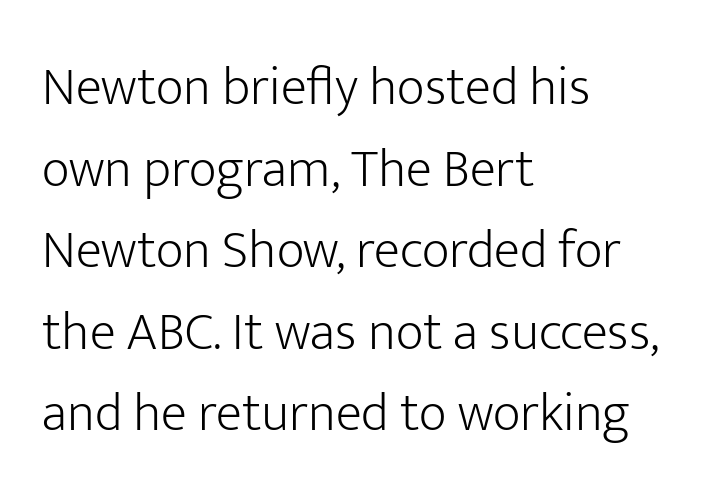
Q: Is the text bold? A: No.
Q: Is the text italic (slanted)? A: No, it is upright.
Q: Is the typeface a serif or a sans-serif typeface? A: Sans-serif.
Q: Is the text underlined? A: No.
Q: How is the paragraph aligned? A: Left-aligned.
Q: Is the spacing between letters normal or unusually wide? A: Normal.
Q: Is the spacing between lines tight, normal or loose? A: Normal.
Q: Width (condensed, normal, or wide)? A: Normal.
Q: Stroke contrast? A: Low.
Q: x-height? A: Medium.
Q: Monospaced? A: No.
